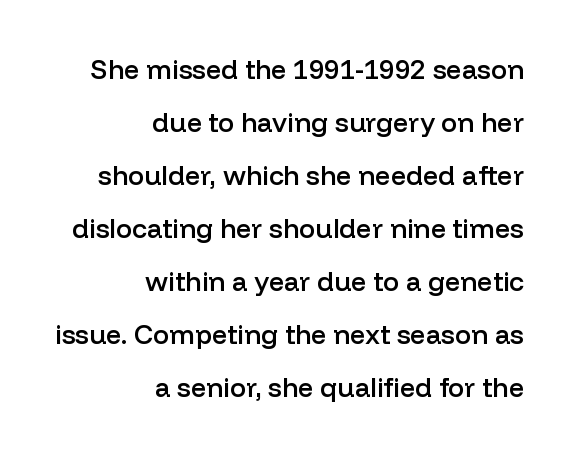
Notice the strokes are somewhat thickened but not fully heavy: this is a semibold. A roman cut, with each character standing at attention. The space directly below the letters is spotless. The designer dialed line spacing up above the default.
